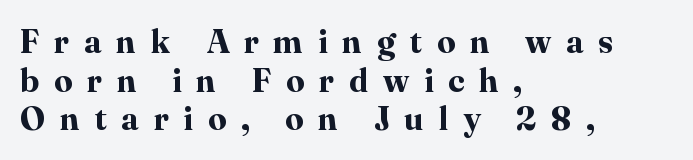
The image shows 33 px bold serif type, upright; set left-aligned, line spacing 1.17x, unusually wide letter spacing (+0.44 em), not underlined; high stroke contrast and a medium x-height.
